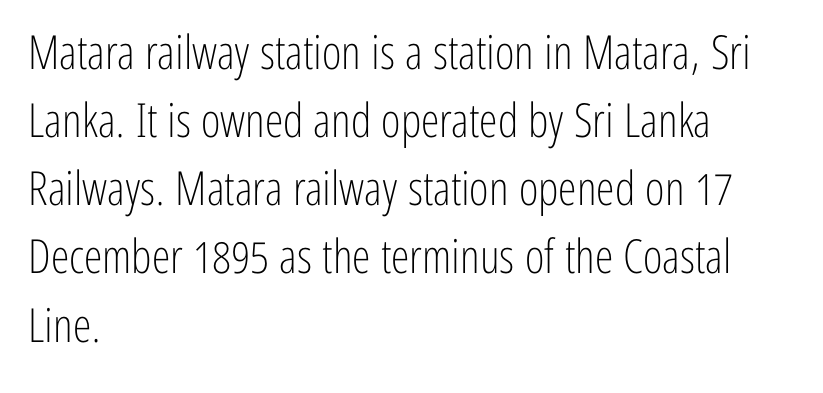
Q: Is the text bold? A: No.
Q: Is the text italic (slanted)? A: No, it is upright.
Q: Is the typeface a serif or a sans-serif typeface? A: Sans-serif.
Q: Is the text underlined? A: No.
Q: How is the paragraph aligned? A: Left-aligned.
Q: Is the spacing between letters normal or unusually wide? A: Normal.
Q: Is the spacing between lines tight, normal or loose? A: Normal.
Q: Width (condensed, normal, or wide)? A: Condensed.
Q: Stroke contrast? A: Low.
Q: x-height? A: Medium.
Q: Monospaced? A: No.
